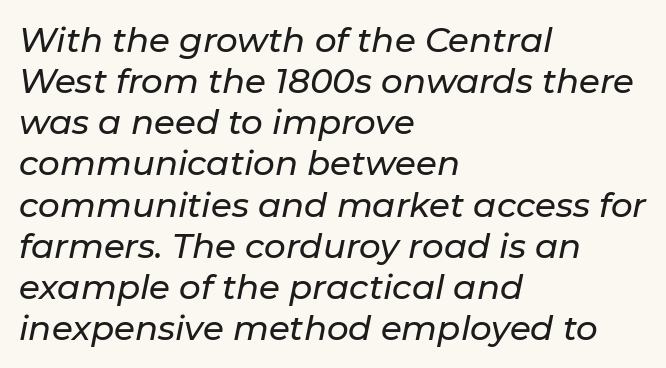
The image shows 34 px text type, italic (leaning right); set left-aligned, line spacing 1.21x, normal letter spacing, not underlined; low stroke contrast and a medium x-height.
